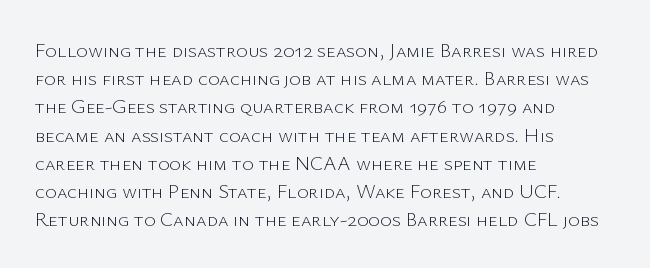
Nobody drew a line under any word here. When letters stand straight like this, we call the style roman or upright. The lines sit at an ordinary, default distance from one another. Summary of weight: not heavy and not bold.
